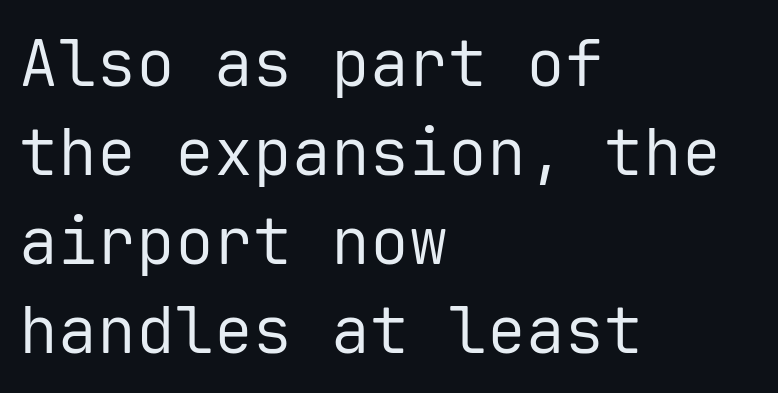
Each letter, wide or thin by design, is forced into the same width here. Beneath every word, the page is bare. Every stem runs plumb, perpendicular to the baseline. The face used here is a sans, in the tradition of grotesques and geometrics. Weight: regular or lighter.
